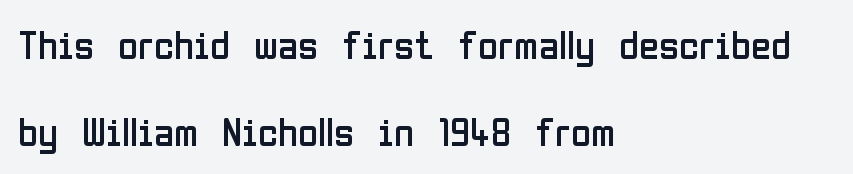
The rendering uses natural spacing where letterforms have individual widths. Posture: vertical. How would I describe the line gaps? Wide and relaxed. This is not heavy type; no bold has been used. A bare baseline throughout the passage. Which margin do the lines hug? The left one — the right edge is uneven.
